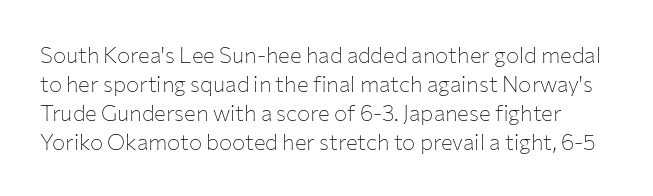
The image shows 22 px text type, upright; set normal line spacing (1.32x), normal letter spacing, not underlined.
